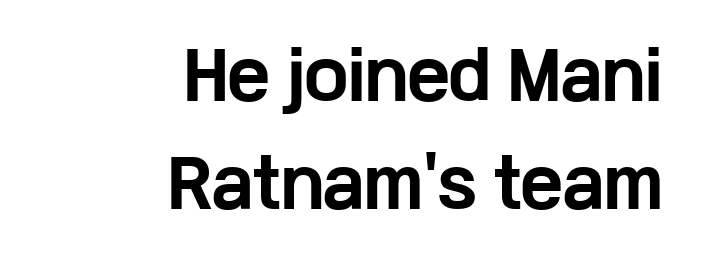
The image shows 64 px bold, wide sans-serif type, upright; set right-aligned, normal line spacing (1.68x), normal letter spacing, not underlined; low stroke contrast and a medium x-height.
